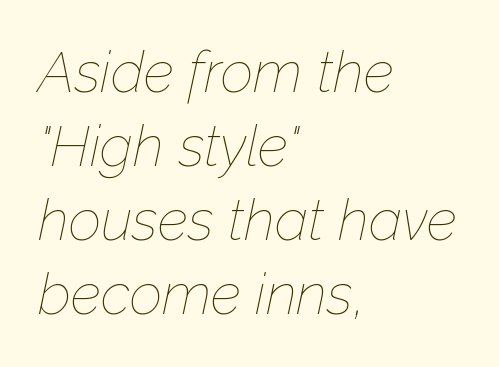
The image shows 57 px thin type, italic (leaning right); set left-aligned, normal line spacing (1.3x), normal letter spacing, not underlined; low stroke contrast and a medium x-height.
